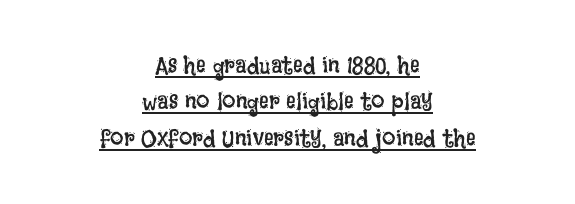
{"italic": "no", "bold": "no", "underline": "yes", "align": "center", "line_spacing": "normal", "line_spacing_ratio": 1.52, "letter_spacing": "normal", "letter_spacing_em": 0.0, "glyph_px": 24}
